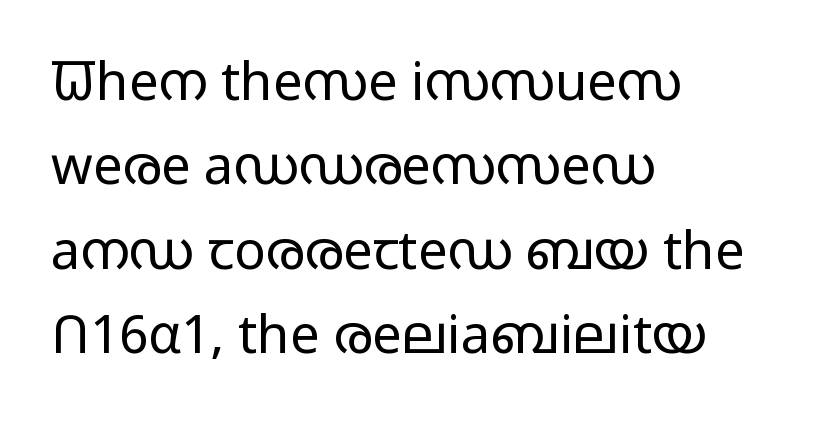
The passage shown stacks its lines at a standard gap. Serif or sans? Sans — the stroke terminals are bare. The lines in this sample share a left origin and differ only in where they stop. Posture: upright roman. Is the letter spacing exaggerated? No — it looks like the ordinary default.
